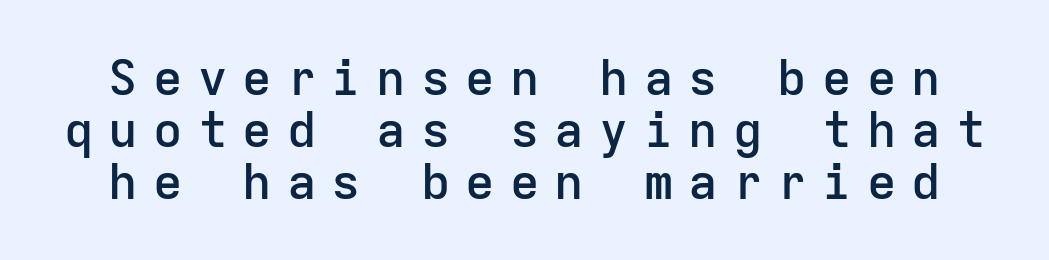
Q: Is the text bold? A: Semi-bold.
Q: Is the text italic (slanted)? A: No, it is upright.
Q: Is the typeface a serif or a sans-serif typeface? A: Sans-serif.
Q: Is the text underlined? A: No.
Q: Is the spacing between letters normal or unusually wide? A: Unusually wide.
Q: Is the spacing between lines tight, normal or loose? A: Tight.
Q: Width (condensed, normal, or wide)? A: Normal.
Q: Stroke contrast? A: Low.
Q: x-height? A: Medium.
Q: Monospaced? A: Yes.
